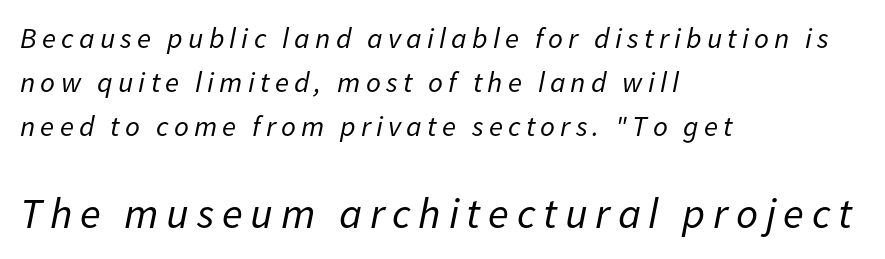
Layout note: lines flush left. Letters rest on an invisible, unmarked baseline. No letter is thick-stroked: the sample isn't bold. Note the varied advance widths — an 'i' is clearly narrower than an 'm'. Rows of type keep a routine distance in the vertical direction. Yep, that's italic — everything's leaning.
